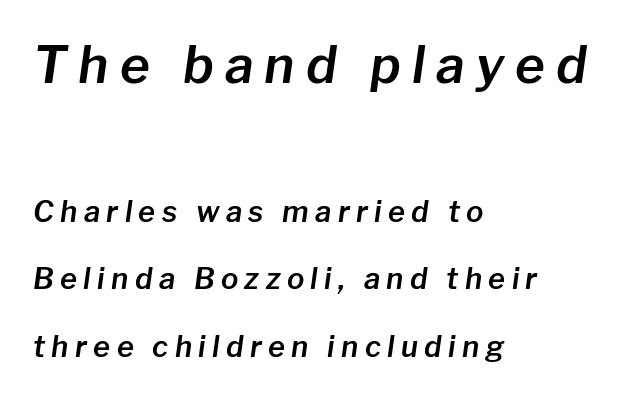
Bigger letters appear in the top chunk; the bottom chunk is reduced. Caption: expanded tracking, letters set apart. The lettering tilts uniformly, giving the passage an italic look. The zone under the glyphs is completely vacant. The leading is generous, giving the passage an open texture.
